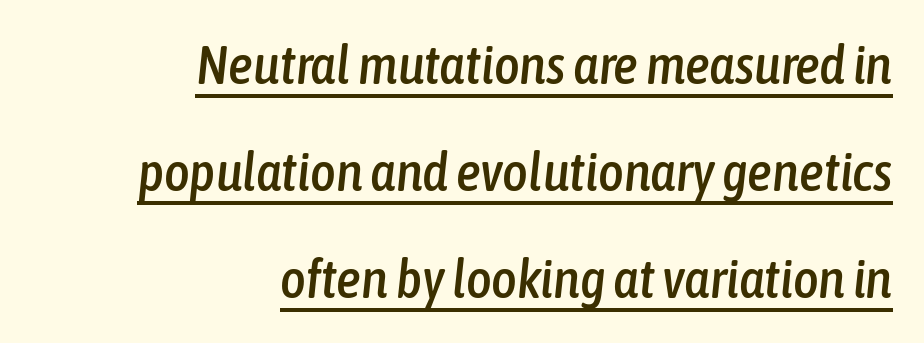
Q: Is the text italic (slanted)? A: Yes, it leans right by about 6 degrees.
Q: Is the text underlined? A: Yes.
Q: How is the paragraph aligned? A: Right-aligned.
Q: Is the spacing between letters normal or unusually wide? A: Normal.
Q: Is the spacing between lines tight, normal or loose? A: Loose.
Q: Width (condensed, normal, or wide)? A: Condensed.
Q: Stroke contrast? A: Low.
Q: x-height? A: Medium.
Q: Monospaced? A: No.
